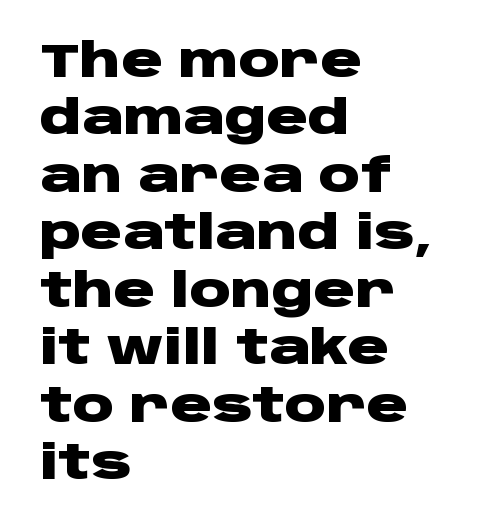
The image shows 46 px heavy, wide sans-serif type, upright; set left-aligned, normal line spacing (1.25x), normal letter spacing, not underlined; low stroke contrast and a large x-height.
